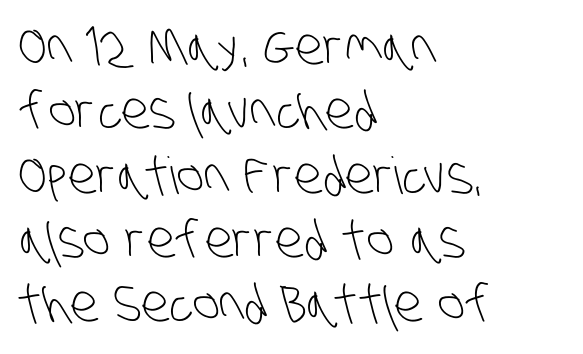
The image shows 51 px light, condensed sans-serif type; set left-aligned, normal line spacing (1.26x), normal letter spacing, not underlined; low stroke contrast and a large x-height.
